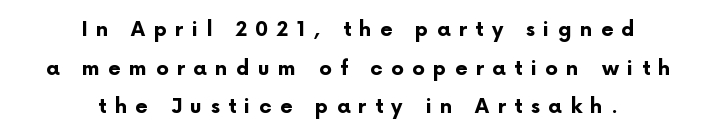
{"italic": "no", "bold": "yes", "underline": "no", "align": "center", "line_spacing": "loose", "line_spacing_ratio": 1.93, "letter_spacing": "wide", "letter_spacing_em": 0.42, "glyph_px": 20}
